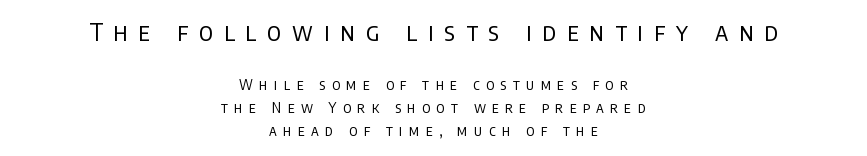
This is not heavy type; no bold has been used. Compared with a flush-left layout, this one balances lines on the center instead. The line-height multiplier appears to be the usual default. These two chunks differ in scale, with the top chunk taking the larger measure.
